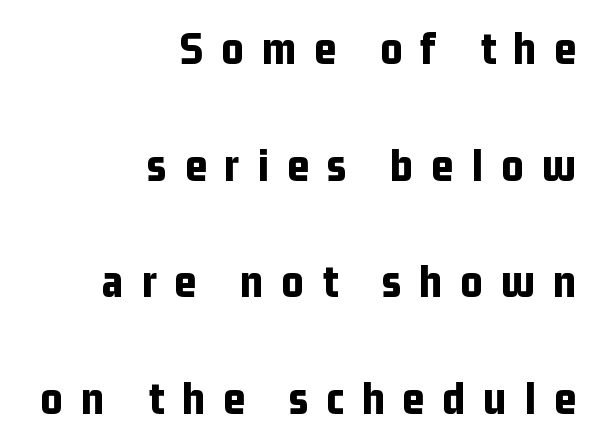
Q: Is the text bold? A: Yes.
Q: Is the text italic (slanted)? A: No, it is upright.
Q: Is the typeface a serif or a sans-serif typeface? A: Sans-serif.
Q: Is the text underlined? A: No.
Q: How is the paragraph aligned? A: Right-aligned.
Q: Is the spacing between letters normal or unusually wide? A: Unusually wide.
Q: Is the spacing between lines tight, normal or loose? A: Loose.
Q: Width (condensed, normal, or wide)? A: Condensed.
Q: Stroke contrast? A: Low.
Q: x-height? A: Medium.
Q: Monospaced? A: No.
